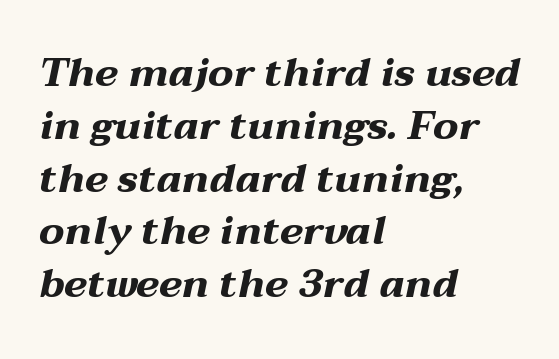
Q: Is the text bold? A: Yes.
Q: Is the text italic (slanted)? A: Yes, it leans right by about 12 degrees.
Q: Is the text underlined? A: No.
Q: How is the paragraph aligned? A: Left-aligned.
Q: Is the spacing between letters normal or unusually wide? A: Normal.
Q: Is the spacing between lines tight, normal or loose? A: Normal.
Q: Width (condensed, normal, or wide)? A: Wide.
Q: Stroke contrast? A: Medium.
Q: x-height? A: Medium.
Q: Monospaced? A: No.
